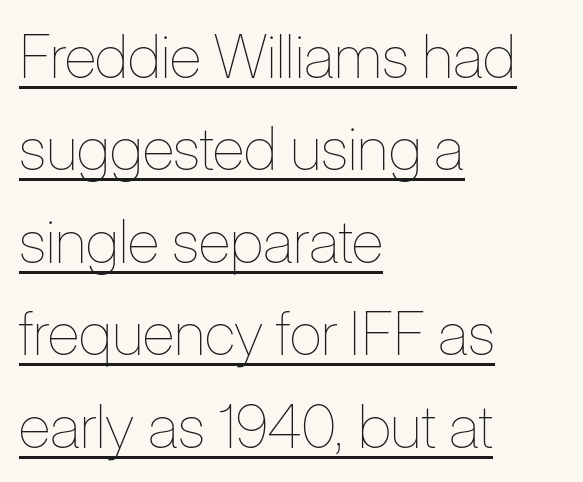
Q: Is the text bold? A: No.
Q: Is the text italic (slanted)? A: No, it is upright.
Q: Is the text underlined? A: Yes.
Q: How is the paragraph aligned? A: Left-aligned.
Q: Is the spacing between letters normal or unusually wide? A: Normal.
Q: Is the spacing between lines tight, normal or loose? A: Normal.
Q: Width (condensed, normal, or wide)? A: Condensed.
Q: Stroke contrast? A: Low.
Q: x-height? A: Medium.
Q: Monospaced? A: No.
